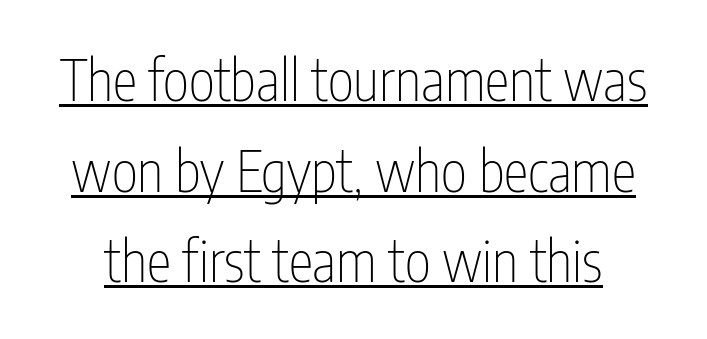
The image shows 56 px thin, condensed sans-serif type, upright; set normal line spacing (1.62x), normal letter spacing, underlined; low stroke contrast and a medium x-height.
